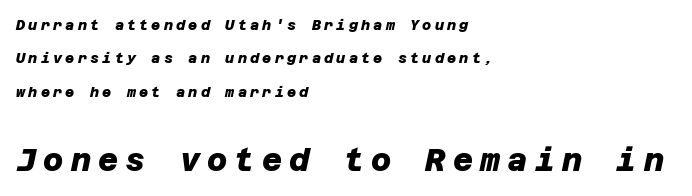
The image shows 31 px heavy sans-serif type; set left-aligned, loose line spacing (2.39x), unusually wide letter spacing (+0.23 em), not underlined; the second (bottom) block is 2.21x larger; low stroke contrast and a large x-height.
